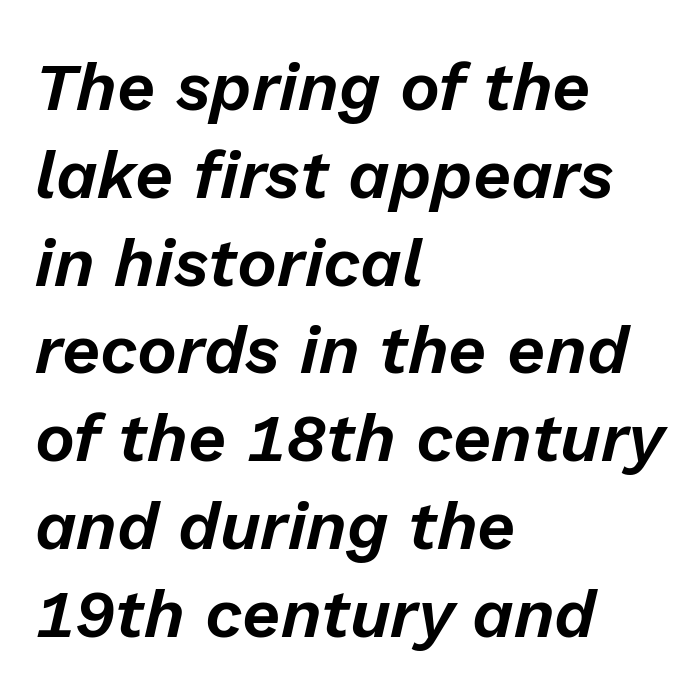
Caption: standard tracking, unaltered. A typesetter would mark this as italic. Decoration check: the copy has no underline. Note the varied advance widths — an 'i' is clearly narrower than an 'm'.
